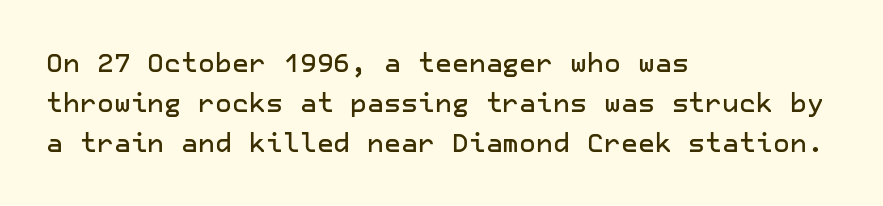
The image shows 26 px text type, upright; set left-aligned, normal line spacing (1.53x), normal letter spacing, not underlined.
